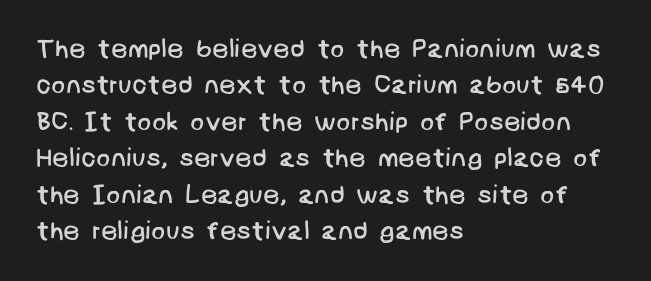
Each line starts at the same left margin while the right side varies. Regarding leading, the lines here are spaced in the standard way. No chunkiness to these letters — they're not bold. The face used here is rendered with its standard letterfit.
